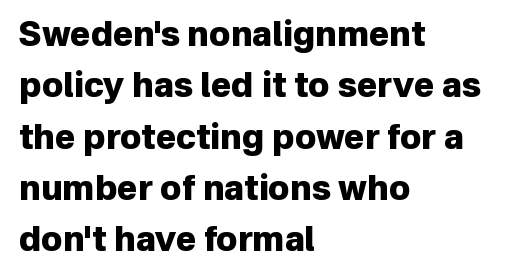
What's the leading like? Ordinary, nothing unusual. Does the copy run flush right? No — it runs flush left. Characters follow at the spacing the type designer built in. Strokes here are thick enough to call this a true bold. Observe the absence of serifs on each vertical stroke in this sample. Nope, not italic — everything's standing straight.
